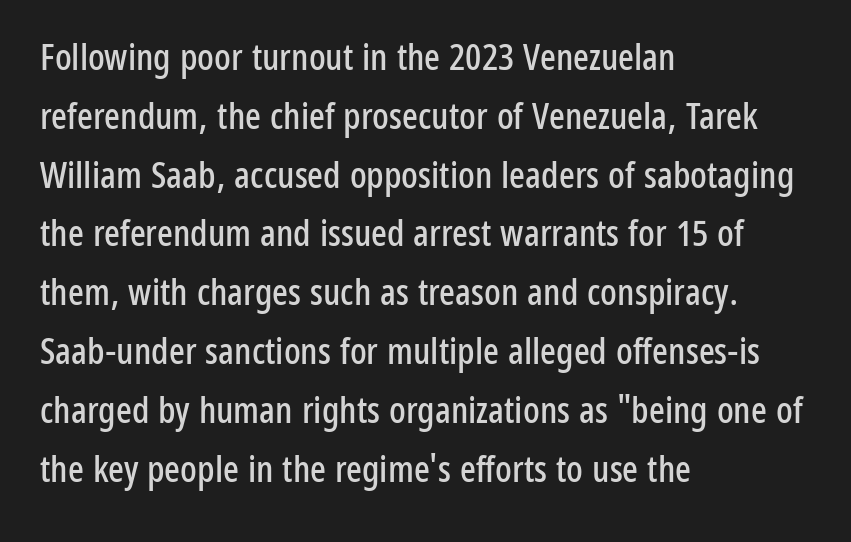
Q: Is the text italic (slanted)? A: No, it is upright.
Q: Is the typeface a serif or a sans-serif typeface? A: Sans-serif.
Q: Is the text underlined? A: No.
Q: How is the paragraph aligned? A: Left-aligned.
Q: Is the spacing between letters normal or unusually wide? A: Normal.
Q: Is the spacing between lines tight, normal or loose? A: Normal.
Q: Width (condensed, normal, or wide)? A: Condensed.
Q: Stroke contrast? A: Low.
Q: x-height? A: Medium.
Q: Monospaced? A: No.
